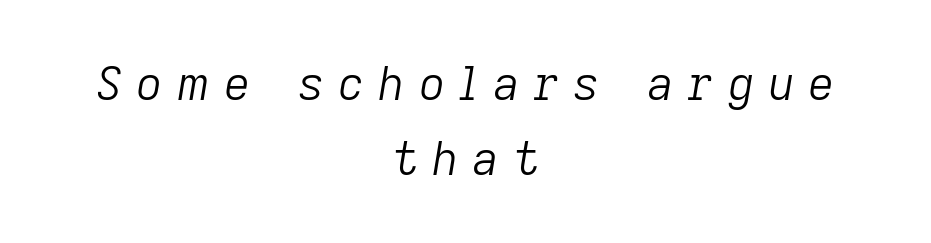
The image shows 46 px light type, italic (leaning right); set centered, normal line spacing (1.62x), unusually wide letter spacing (+0.3 em), not underlined; low stroke contrast and a medium x-height.
